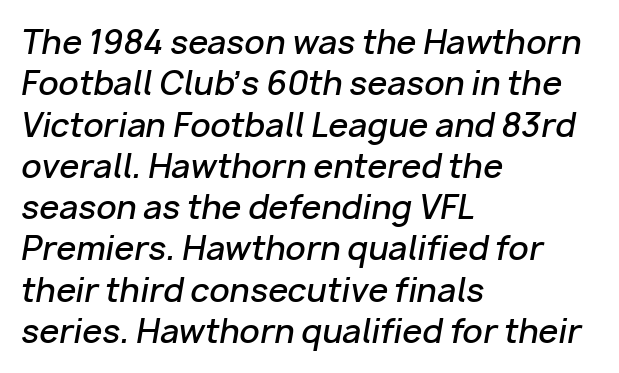
The glyphs have the mass of a demibold cut, below bold. The string is rendered with underlining switched off. These lines were composed using italics. You could not count columns in this text — the font is proportionally spaced. Summary of vertical rhythm: regular, with standard interline spacing.
